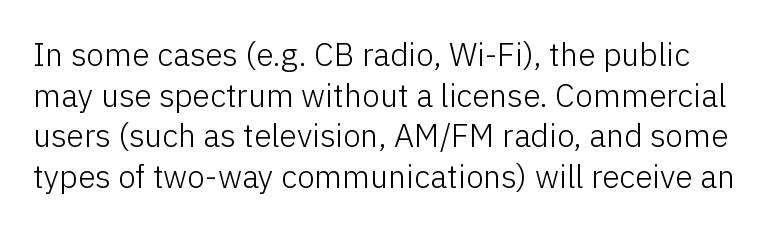
Q: Is the text bold? A: No.
Q: Is the text italic (slanted)? A: No, it is upright.
Q: Is the typeface a serif or a sans-serif typeface? A: Sans-serif.
Q: Is the text underlined? A: No.
Q: Is the spacing between letters normal or unusually wide? A: Normal.
Q: Is the spacing between lines tight, normal or loose? A: Normal.
Q: Width (condensed, normal, or wide)? A: Normal.
Q: Stroke contrast? A: Low.
Q: x-height? A: Medium.
Q: Monospaced? A: No.
